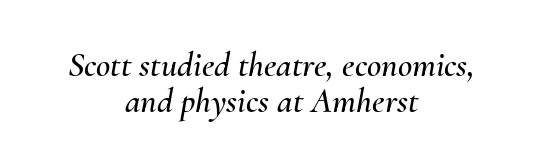
Q: Is the text italic (slanted)? A: Yes, it leans right by about 10 degrees.
Q: Is the text underlined? A: No.
Q: How is the paragraph aligned? A: Centered.
Q: Is the spacing between letters normal or unusually wide? A: Normal.
Q: Is the spacing between lines tight, normal or loose? A: Tight.
Q: Width (condensed, normal, or wide)? A: Normal.
Q: Stroke contrast? A: Medium.
Q: x-height? A: Small.
Q: Monospaced? A: No.
